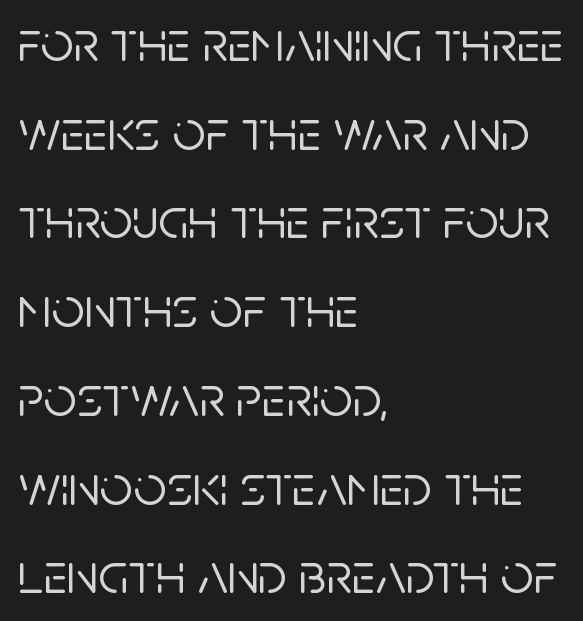
The image shows 58 px sans-serif type, upright; set left-aligned, normal line spacing (1.53x), normal letter spacing, not underlined; low stroke contrast and a large x-height.
